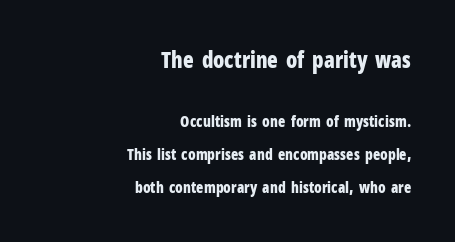
Q: Is the text bold? A: Yes.
Q: Is the text italic (slanted)? A: No, it is upright.
Q: Is the text underlined? A: No.
Q: How is the paragraph aligned? A: Right-aligned.
Q: Is the spacing between letters normal or unusually wide? A: Normal.
Q: Is the spacing between lines tight, normal or loose? A: Loose.
Q: Which block of text is set in a larger size, the first (top) or the second (bottom)? A: The first (top) one.
